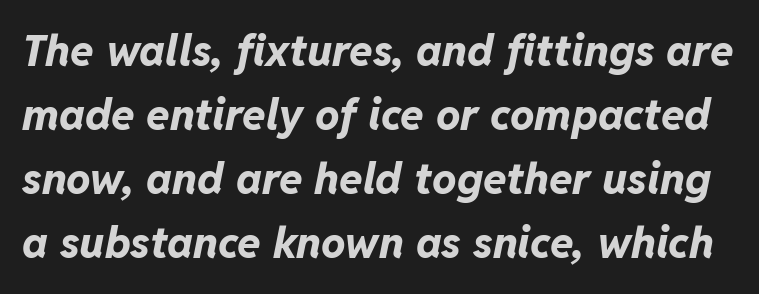
Q: Is the text bold? A: Yes.
Q: Is the text italic (slanted)? A: Yes, it leans right by about 11 degrees.
Q: Is the text underlined? A: No.
Q: Is the spacing between letters normal or unusually wide? A: Normal.
Q: Is the spacing between lines tight, normal or loose? A: Normal.
Q: Width (condensed, normal, or wide)? A: Normal.
Q: Stroke contrast? A: Low.
Q: x-height? A: Medium.
Q: Monospaced? A: No.
